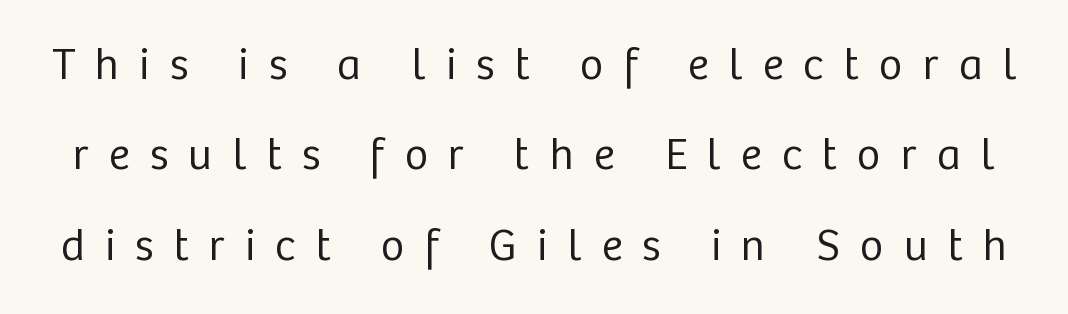
Q: Is the text bold? A: No.
Q: Is the text italic (slanted)? A: No, it is upright.
Q: Is the typeface a serif or a sans-serif typeface? A: Sans-serif.
Q: Is the text underlined? A: No.
Q: Is the spacing between letters normal or unusually wide? A: Unusually wide.
Q: Is the spacing between lines tight, normal or loose? A: Loose.
Q: Width (condensed, normal, or wide)? A: Normal.
Q: Stroke contrast? A: Low.
Q: x-height? A: Medium.
Q: Monospaced? A: No.
